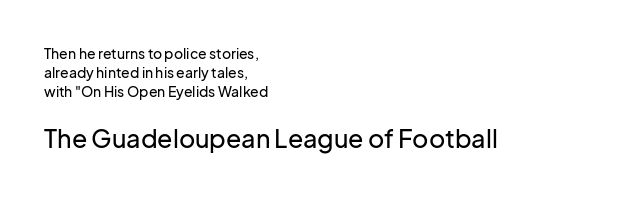
{"italic": "no", "underline": "no", "align": "left", "line_spacing": "normal", "line_spacing_ratio": 1.37, "letter_spacing": "normal", "letter_spacing_em": 0.0, "larger_block": "second", "size_ratio": 1.79, "glyph_px": 25}
